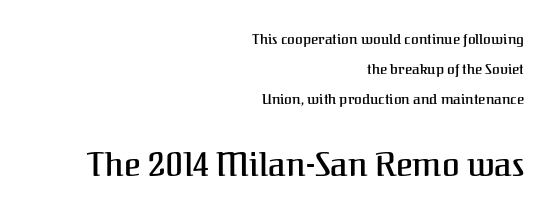
The image shows 32 px serif type, upright; set right-aligned, loose line spacing (2.14x), normal letter spacing, not underlined; the second (bottom) block is 2.29x larger; medium stroke contrast and a medium x-height.
